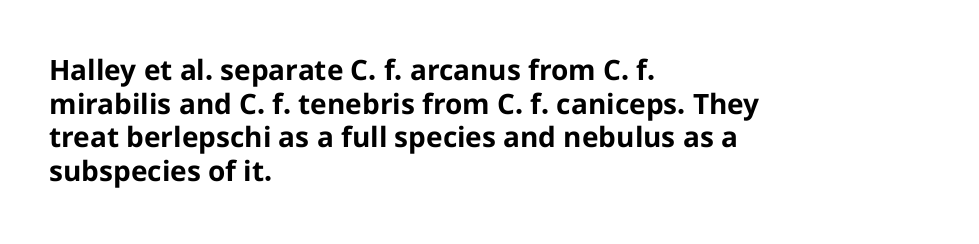
Q: Is the text bold? A: Yes.
Q: Is the text italic (slanted)? A: No, it is upright.
Q: Is the typeface a serif or a sans-serif typeface? A: Sans-serif.
Q: Is the text underlined? A: No.
Q: How is the paragraph aligned? A: Left-aligned.
Q: Is the spacing between letters normal or unusually wide? A: Normal.
Q: Width (condensed, normal, or wide)? A: Normal.
Q: Stroke contrast? A: Low.
Q: x-height? A: Medium.
Q: Monospaced? A: No.
